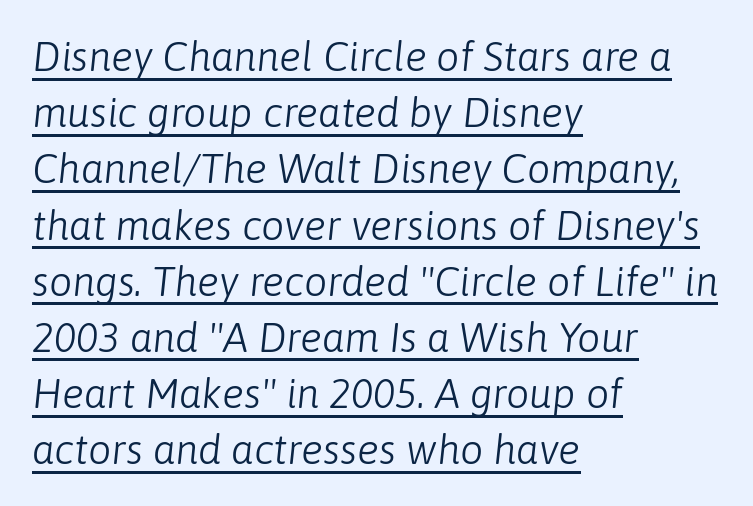
The passage shown is typed in a proportional face where columns would drift. The rendering applies a slant to the glyphs. Standard letterfit; no display-style spreading of the glyphs. The passage shown stacks its lines at a standard gap.
